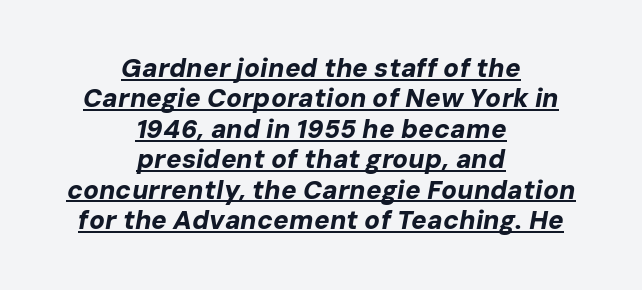
The image shows 26 px bold type, italic (leaning right); set centered, line spacing 1.17x, normal letter spacing, underlined.
